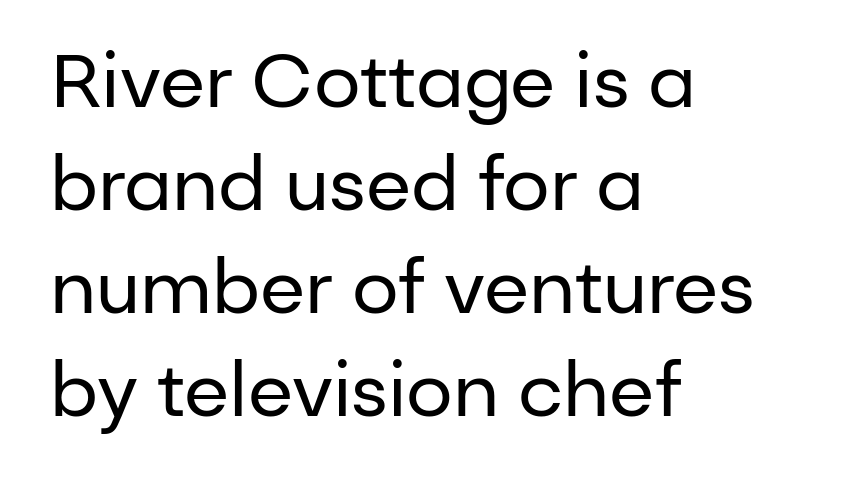
The image shows 74 px regular-weight sans-serif type, upright; set left-aligned, normal line spacing (1.39x), normal letter spacing, not underlined; low stroke contrast and a medium x-height.
